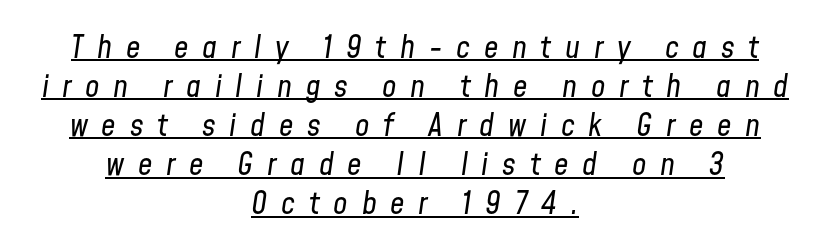
Here the glyphs are tracked loosely, breaking word shapes into spaced letters. Which margin do the lines hug? Neither — every line sits in the middle. Slanted lettering throughout. Proportional: the letters do not fall into vertical columns. Counters stay open thanks to moderate or lighter strokes.
